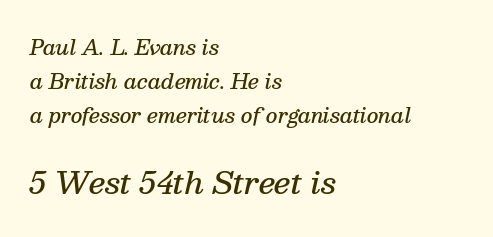
Q: Is the text bold? A: Semi-bold.
Q: Is the text italic (slanted)? A: Yes, it leans right by about 13 degrees.
Q: Is the typeface a serif or a sans-serif typeface? A: Serif.
Q: Is the text underlined? A: No.
Q: How is the paragraph aligned? A: Left-aligned.
Q: Is the spacing between letters normal or unusually wide? A: Normal.
Q: Is the spacing between lines tight, normal or loose? A: Normal.
Q: Which block of text is set in a larger size, the first (top) or the second (bottom)? A: The second (bottom) one.
Q: Width (condensed, normal, or wide)? A: Normal.
Q: Stroke contrast? A: Medium.
Q: x-height? A: Medium.
Q: Monospaced? A: No.
